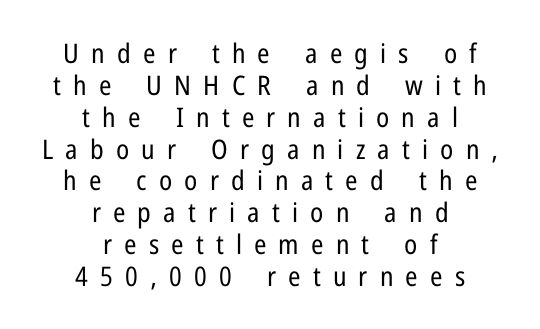
The image shows 27 px text type, upright; set centered, line spacing 1.18x, unusually wide letter spacing (+0.45 em), not underlined.
